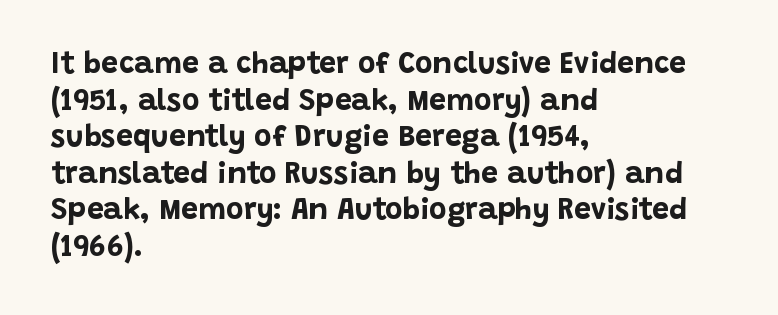
The letters are bold, with thick, heavy strokes. Rule under the text: the space is simply empty. These lines keep a tight, regular rhythm from letter to letter. The glyphs in this specimen are sans serif.
